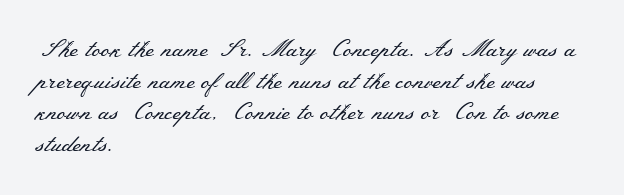
The strokes are not fattened; the text isn't bold. Beneath every word, the page is bare. Every row of glyphs begins at an identical x-position on the left.
